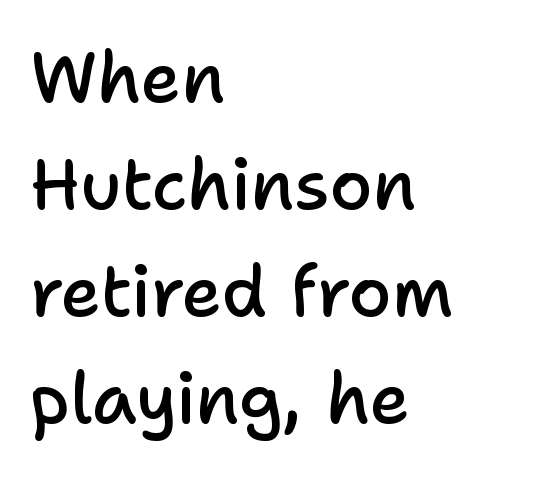
{"serif": "no", "italic": "no", "bold": "semi", "weight": "semibold", "width": "normal", "stroke_contrast": "low", "x_height": "medium", "monospaced": "no", "underline": "no", "align": "left", "line_spacing": "normal", "line_spacing_ratio": 1.53, "letter_spacing": "normal", "letter_spacing_em": 0.0, "glyph_px": 70}
